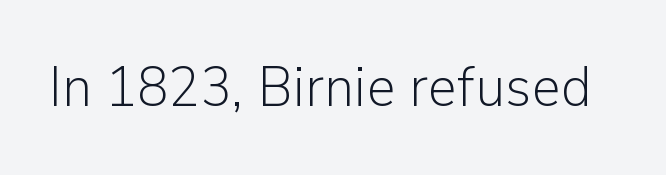
Q: Is the text bold? A: No.
Q: Is the text italic (slanted)? A: No, it is upright.
Q: Is the typeface a serif or a sans-serif typeface? A: Sans-serif.
Q: Is the text underlined? A: No.
Q: Is the spacing between letters normal or unusually wide? A: Normal.
Q: Width (condensed, normal, or wide)? A: Normal.
Q: Stroke contrast? A: Low.
Q: x-height? A: Medium.
Q: Monospaced? A: No.
